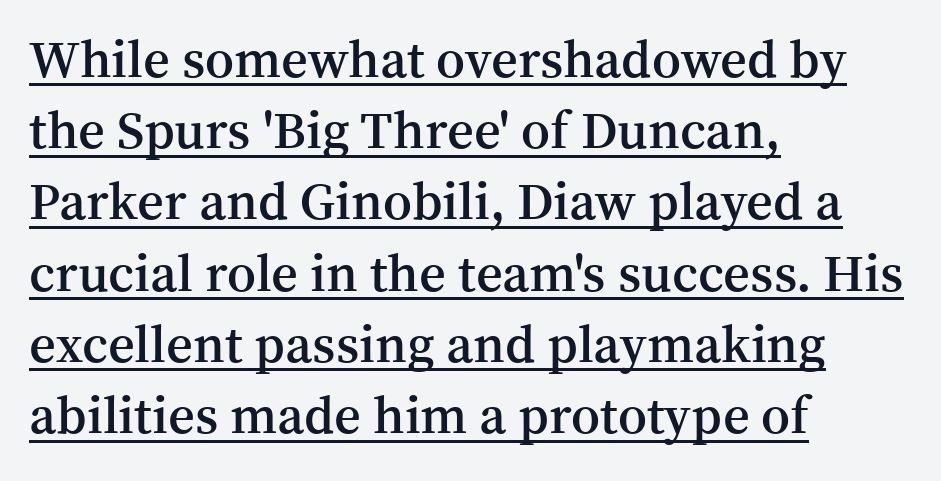
{"serif": "yes", "italic": "no", "bold": "semi", "weight": "semibold", "width": "normal", "stroke_contrast": "medium", "x_height": "medium", "monospaced": "no", "underline": "yes", "align": "left", "line_spacing": "normal", "line_spacing_ratio": 1.37, "letter_spacing": "normal", "letter_spacing_em": 0.0, "glyph_px": 52}
